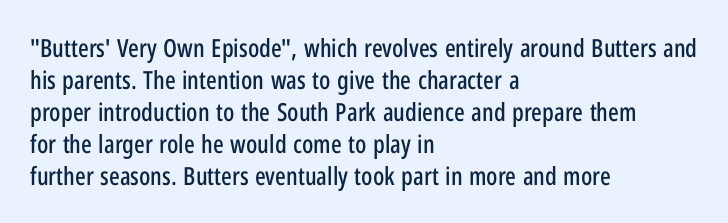
Q: Is the text italic (slanted)? A: No, it is upright.
Q: Is the text underlined? A: No.
Q: How is the paragraph aligned? A: Left-aligned.
Q: Is the spacing between letters normal or unusually wide? A: Normal.
Q: Is the spacing between lines tight, normal or loose? A: Normal.
